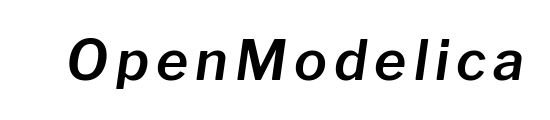
The words here are not underlined. Each letter keeps its own natural width here, so spacing adapts to shape. Characters are canted at an angle relative to the baseline's perpendicular.
